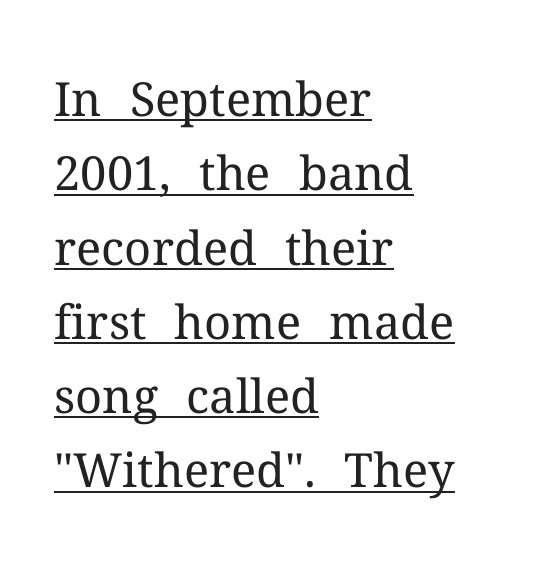
Q: Is the text bold? A: No.
Q: Is the text italic (slanted)? A: No, it is upright.
Q: Is the typeface a serif or a sans-serif typeface? A: Serif.
Q: Is the text underlined? A: Yes.
Q: How is the paragraph aligned? A: Left-aligned.
Q: Is the spacing between letters normal or unusually wide? A: Normal.
Q: Is the spacing between lines tight, normal or loose? A: Normal.
Q: Width (condensed, normal, or wide)? A: Normal.
Q: Stroke contrast? A: Medium.
Q: x-height? A: Medium.
Q: Monospaced? A: No.
